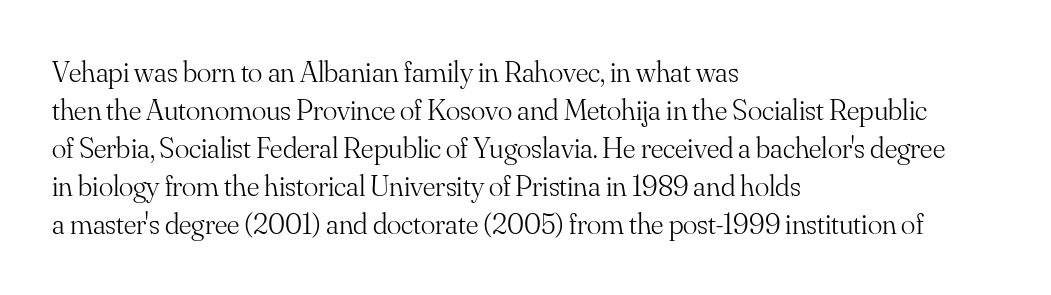
The image shows 30 px light serif type, upright; set left-aligned, normal line spacing (1.27x), normal letter spacing, not underlined; medium stroke contrast and a small x-height.
